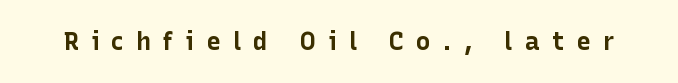
{"italic": "no", "bold": "yes", "underline": "no", "letter_spacing": "wide", "letter_spacing_em": 0.48, "glyph_px": 25}
